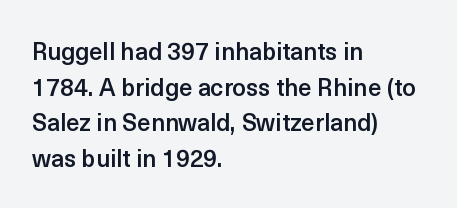
A semibold gives these letters moderate extra thickness, short of bold. Line spacing here is normal. Short note: letters normally spaced. Designer's note — italics off, roman on. A clean baseline with only descenders dipping below it. Line beginnings align vertically; line endings do not.
